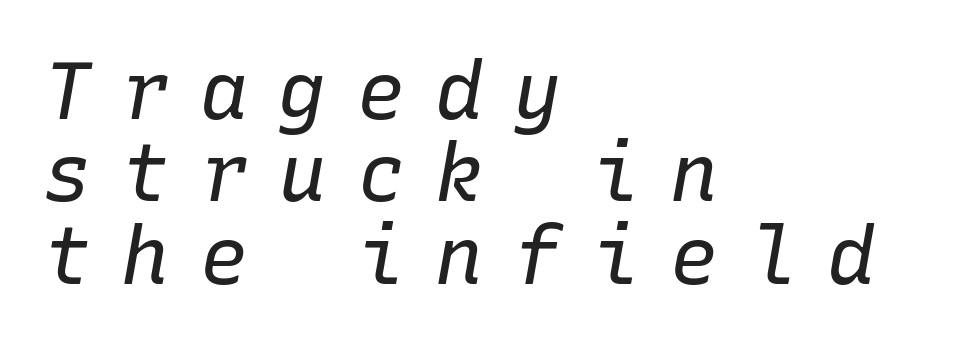
{"italic": "yes", "lean": "right", "slant_degrees": 10, "bold": "no", "weight": "regular", "width": "normal", "stroke_contrast": "low", "x_height": "medium", "monospaced": "yes", "underline": "no", "align": "left", "line_spacing": "tight", "line_spacing_ratio": 1.03, "letter_spacing": "wide", "letter_spacing_em": 0.38, "glyph_px": 80}
